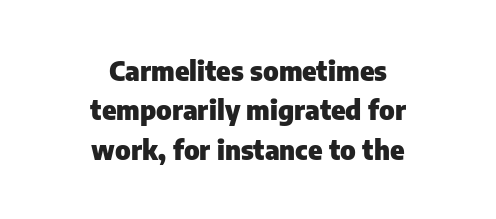
{"italic": "no", "bold": "yes", "underline": "no", "align": "center", "line_spacing": "normal", "line_spacing_ratio": 1.46, "letter_spacing": "normal", "letter_spacing_em": 0.0, "glyph_px": 27}
